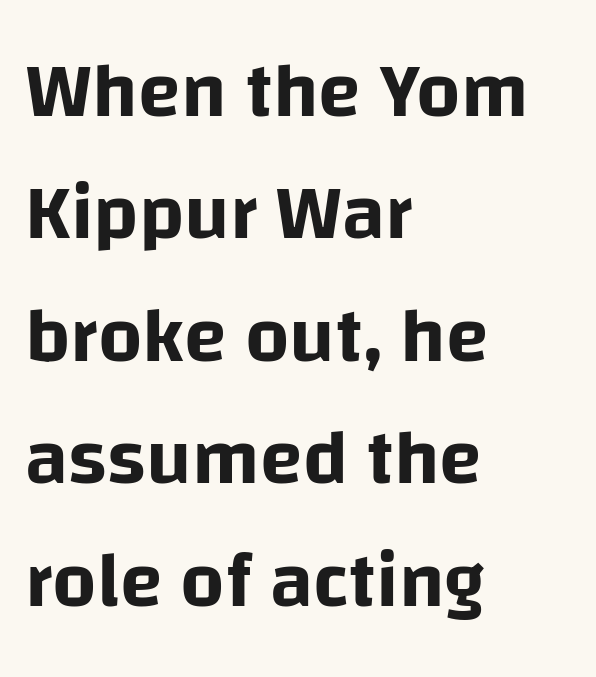
Q: Is the text italic (slanted)? A: No, it is upright.
Q: Is the typeface a serif or a sans-serif typeface? A: Sans-serif.
Q: Is the text underlined? A: No.
Q: How is the paragraph aligned? A: Left-aligned.
Q: Is the spacing between letters normal or unusually wide? A: Normal.
Q: Is the spacing between lines tight, normal or loose? A: Normal.
Q: Width (condensed, normal, or wide)? A: Normal.
Q: Stroke contrast? A: Low.
Q: x-height? A: Large.
Q: Monospaced? A: No.
